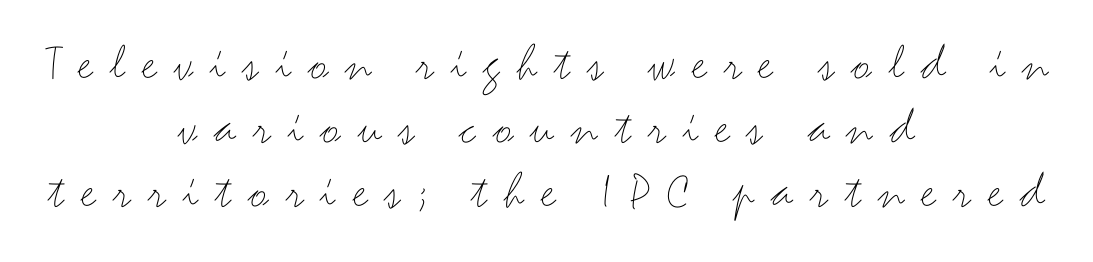
Vertical stems look standard width or narrower in stroke. This is sans-serif lettering, the kind often seen on screens and signage. The lines in this sample share a center point and differ in where they start and stop. The specimen omits any rule beneath the text block's lines. Students, note that the glyphs here are deliberately spaced far apart.
